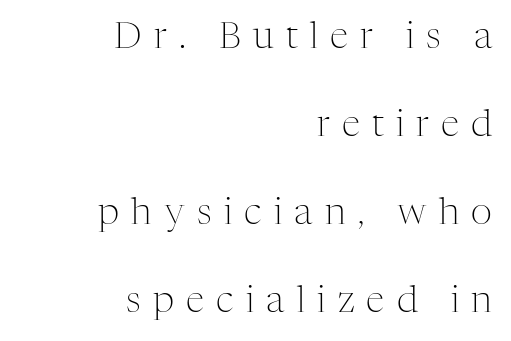
The image shows 37 px light serif type, upright; set right-aligned, loose line spacing (2.38x), unusually wide letter spacing (+0.33 em), not underlined; medium stroke contrast and a medium x-height.
